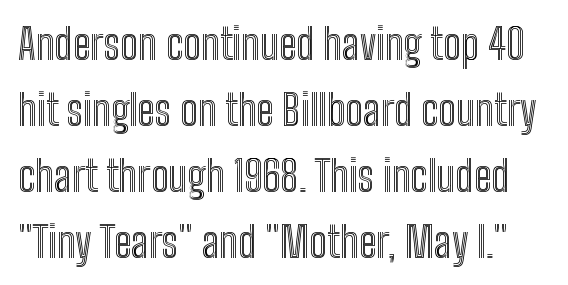
{"italic": "no", "width": "condensed", "x_height": "medium", "monospaced": "no", "underline": "no", "line_spacing": "normal", "line_spacing_ratio": 1.57, "letter_spacing": "normal", "letter_spacing_em": 0.0, "glyph_px": 42}
